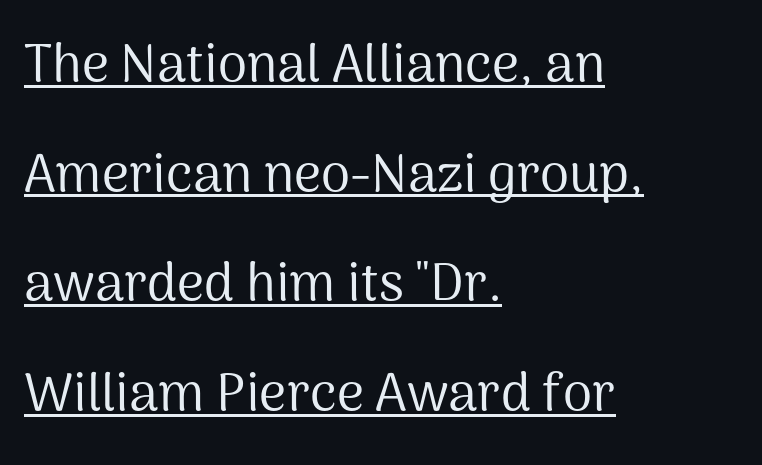
A continuous stroke trails under the words, as in a hyperlink. In CSS terms this would be text-align: left. Are there feet on the stems? There aren't — it's a sans. This reads as an unemphasized weight, regular at the heaviest. The letterforms sit shoulder to shoulder at normal distance.
